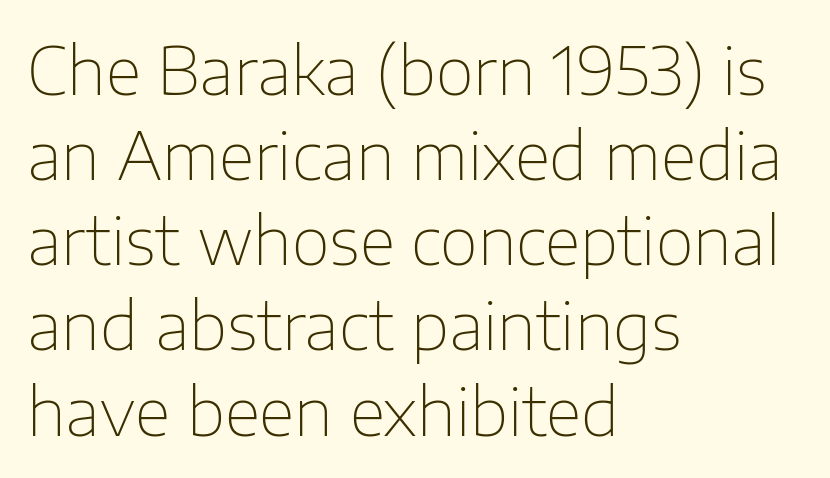
Q: Is the text bold? A: No.
Q: Is the text italic (slanted)? A: No, it is upright.
Q: Is the typeface a serif or a sans-serif typeface? A: Sans-serif.
Q: Is the text underlined? A: No.
Q: How is the paragraph aligned? A: Left-aligned.
Q: Is the spacing between letters normal or unusually wide? A: Normal.
Q: Is the spacing between lines tight, normal or loose? A: Normal.
Q: Width (condensed, normal, or wide)? A: Normal.
Q: Stroke contrast? A: Low.
Q: x-height? A: Medium.
Q: Monospaced? A: No.
